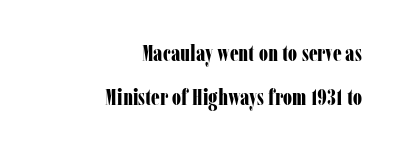
{"italic": "no", "bold": "yes", "underline": "no", "align": "right", "line_spacing": "loose", "line_spacing_ratio": 1.98, "letter_spacing": "normal", "letter_spacing_em": 0.0, "glyph_px": 22}
